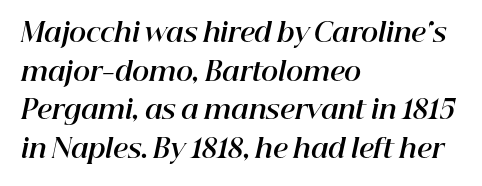
On the weight axis this lands at bold, roughly 700. These lines are set flush left with a ragged right edge. The passage shown stacks its lines at a standard gap. Nobody drew a line under any word here.
